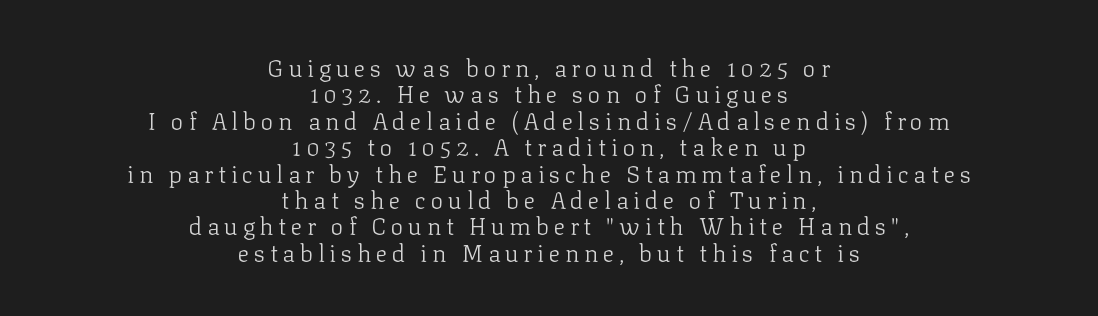
Q: Is the text bold? A: No.
Q: Is the text italic (slanted)? A: No, it is upright.
Q: Is the text underlined? A: No.
Q: How is the paragraph aligned? A: Centered.
Q: Is the spacing between letters normal or unusually wide? A: Unusually wide.
Q: Is the spacing between lines tight, normal or loose? A: Tight.
